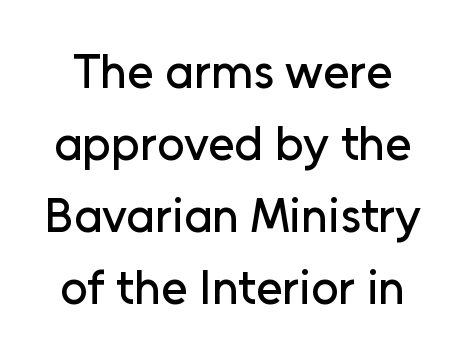
Between one letter and the next there's only the usual sliver of space. The letters carry no serifs — their stems end cleanly without finishing strokes. The string is rendered with underlining switched off. Regular leading. A typesetter would call this proportional, since set widths differ per character.
